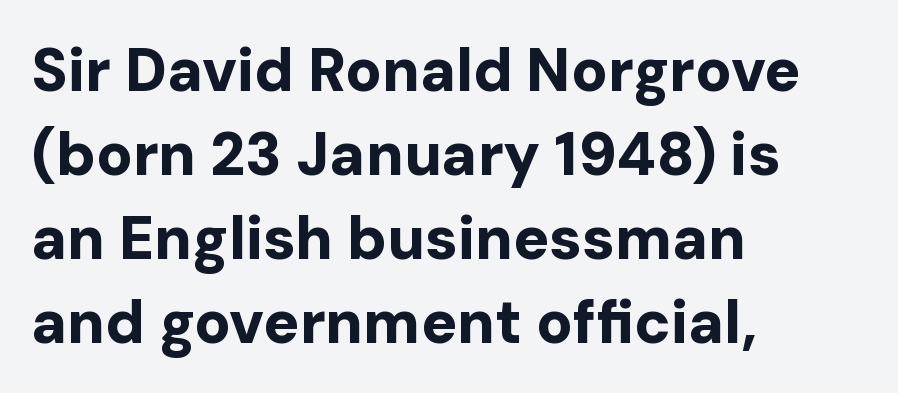
{"serif": "no", "italic": "no", "bold": "yes", "weight": "bold", "width": "normal", "stroke_contrast": "low", "x_height": "medium", "monospaced": "no", "underline": "no", "align": "left", "line_spacing": "normal", "line_spacing_ratio": 1.4, "letter_spacing": "normal", "letter_spacing_em": 0.0, "glyph_px": 60}
